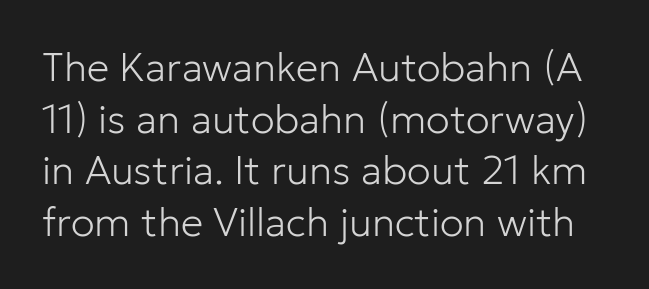
Q: Is the text bold? A: No.
Q: Is the text italic (slanted)? A: No, it is upright.
Q: Is the typeface a serif or a sans-serif typeface? A: Sans-serif.
Q: Is the text underlined? A: No.
Q: Is the spacing between letters normal or unusually wide? A: Normal.
Q: Is the spacing between lines tight, normal or loose? A: Normal.
Q: Width (condensed, normal, or wide)? A: Normal.
Q: Stroke contrast? A: Low.
Q: x-height? A: Medium.
Q: Monospaced? A: No.
